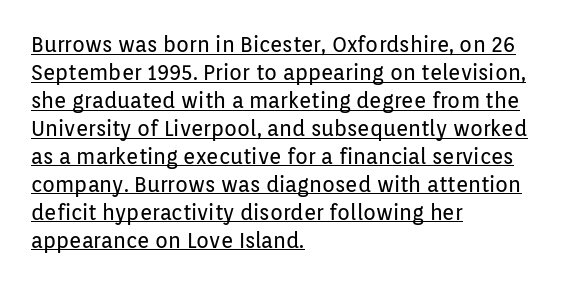
No extra ink here — the face is not bold. The line texture is even and compact thanks to regular tracking. The rendered words wear a rule along their underside. You can tell it's not italic because the verticals are truly vertical. Normally led — the rows are evenly, conventionally spaced.
